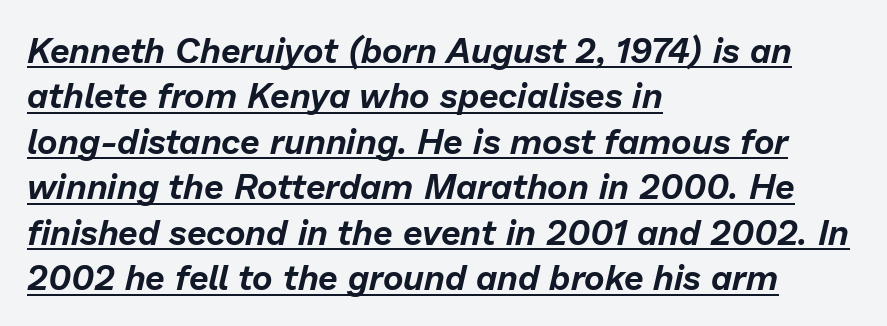
{"italic": "yes", "lean": "right", "slant_degrees": 13, "width": "normal", "stroke_contrast": "low", "x_height": "medium", "monospaced": "no", "underline": "yes", "align": "left", "line_spacing": "normal", "line_spacing_ratio": 1.3, "letter_spacing": "normal", "letter_spacing_em": 0.0, "glyph_px": 35}
